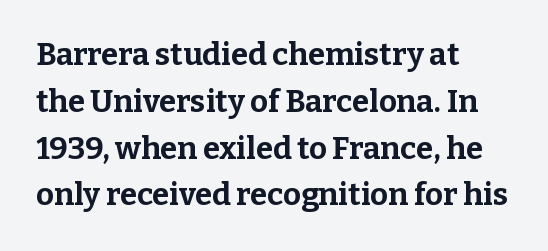
{"serif": "yes", "italic": "no", "bold": "yes", "weight": "bold", "width": "normal", "stroke_contrast": "low", "x_height": "medium", "monospaced": "no", "underline": "no", "align": "left", "line_spacing": "normal", "line_spacing_ratio": 1.51, "letter_spacing": "normal", "letter_spacing_em": 0.0, "glyph_px": 31}
